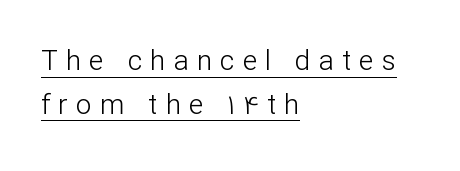
{"serif": "no", "italic": "no", "bold": "no", "weight": "light", "width": "normal", "stroke_contrast": "low", "x_height": "medium", "monospaced": "no", "underline": "yes", "align": "left", "line_spacing": "normal", "line_spacing_ratio": 1.56, "letter_spacing": "wide", "letter_spacing_em": 0.29, "glyph_px": 28}
